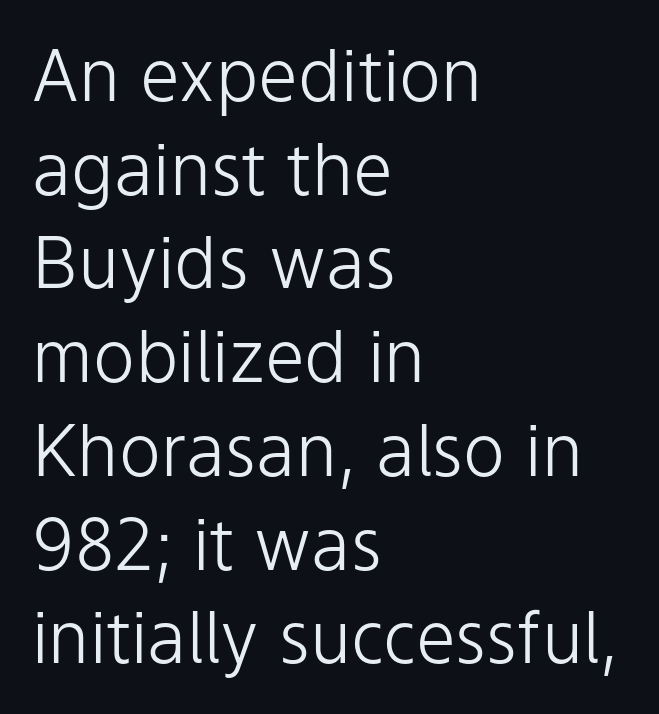
{"serif": "no", "italic": "no", "bold": "no", "weight": "light", "width": "normal", "stroke_contrast": "low", "x_height": "medium", "monospaced": "no", "underline": "no", "align": "left", "line_spacing": "normal", "line_spacing_ratio": 1.32, "letter_spacing": "normal", "letter_spacing_em": 0.0, "glyph_px": 71}
